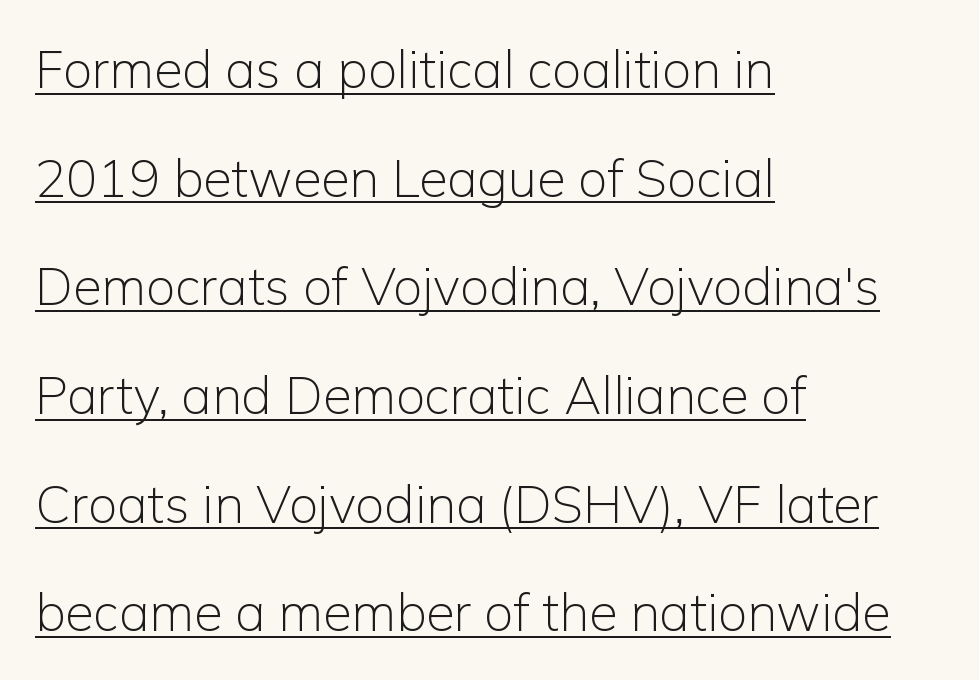
{"serif": "no", "italic": "no", "bold": "no", "weight": "light", "width": "normal", "stroke_contrast": "low", "x_height": "medium", "monospaced": "no", "underline": "yes", "align": "left", "line_spacing": "loose", "line_spacing_ratio": 2.09, "letter_spacing": "normal", "letter_spacing_em": 0.0, "glyph_px": 52}
